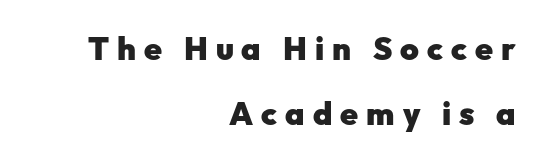
{"serif": "no", "italic": "no", "bold": "yes", "weight": "heavy", "width": "normal", "stroke_contrast": "low", "x_height": "medium", "monospaced": "no", "underline": "no", "align": "right", "line_spacing": "loose", "line_spacing_ratio": 2.02, "letter_spacing": "wide", "letter_spacing_em": 0.25, "glyph_px": 32}
